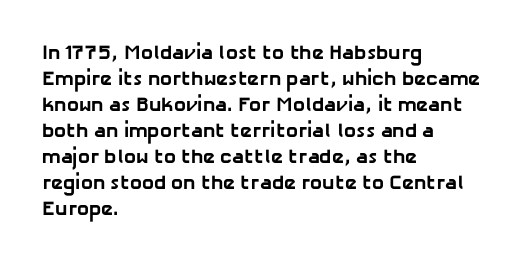
Set as a true bold cut, around the 700 mark. The line-height multiplier appears to be the usual default. Underline: absent. Leftover space on each line is placed entirely after the last word.
